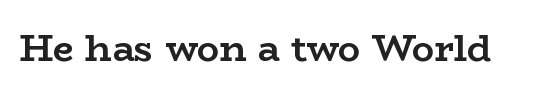
Q: Is the text bold? A: Yes.
Q: Is the text italic (slanted)? A: No, it is upright.
Q: Is the typeface a serif or a sans-serif typeface? A: Serif.
Q: Is the text underlined? A: No.
Q: Is the spacing between letters normal or unusually wide? A: Normal.
Q: Width (condensed, normal, or wide)? A: Wide.
Q: Stroke contrast? A: Low.
Q: x-height? A: Medium.
Q: Monospaced? A: No.
